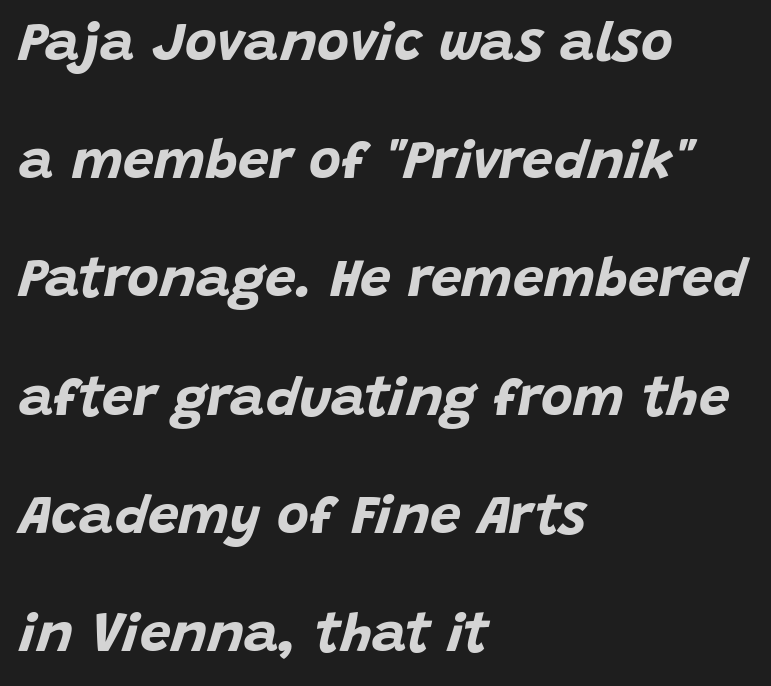
Q: Is the text bold? A: Yes.
Q: Is the text italic (slanted)? A: Yes, it leans right by about 15 degrees.
Q: Is the text underlined? A: No.
Q: How is the paragraph aligned? A: Left-aligned.
Q: Is the spacing between letters normal or unusually wide? A: Normal.
Q: Is the spacing between lines tight, normal or loose? A: Loose.
Q: Width (condensed, normal, or wide)? A: Normal.
Q: Stroke contrast? A: Low.
Q: x-height? A: Large.
Q: Monospaced? A: No.
